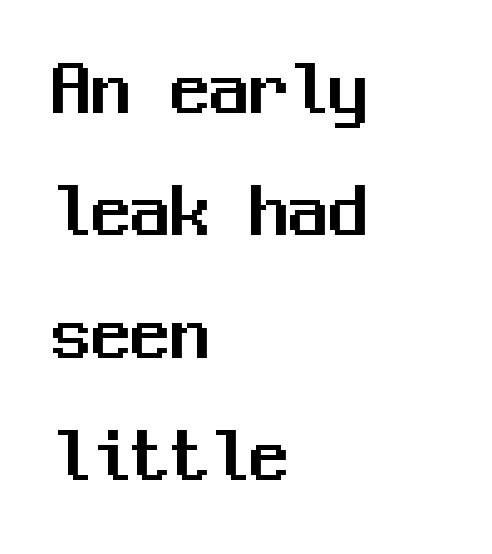
{"serif": "no", "italic": "no", "width": "normal", "stroke_contrast": "medium", "x_height": "medium", "monospaced": "yes", "underline": "no", "align": "left", "line_spacing": "normal", "line_spacing_ratio": 1.55, "letter_spacing": "normal", "letter_spacing_em": 0.0, "glyph_px": 79}
